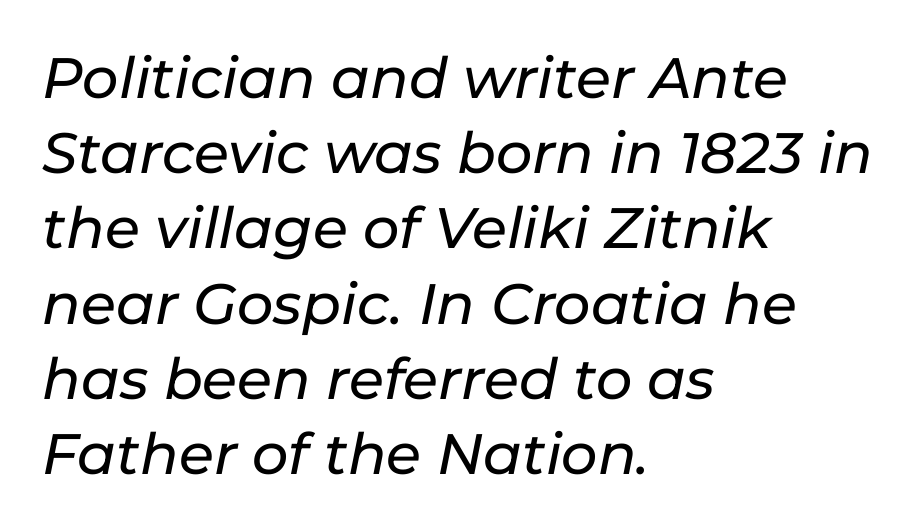
{"italic": "yes", "lean": "right", "slant_degrees": 11, "width": "normal", "stroke_contrast": "low", "x_height": "medium", "monospaced": "no", "underline": "no", "align": "left", "line_spacing": "normal", "line_spacing_ratio": 1.32, "letter_spacing": "normal", "letter_spacing_em": 0.0, "glyph_px": 57}
